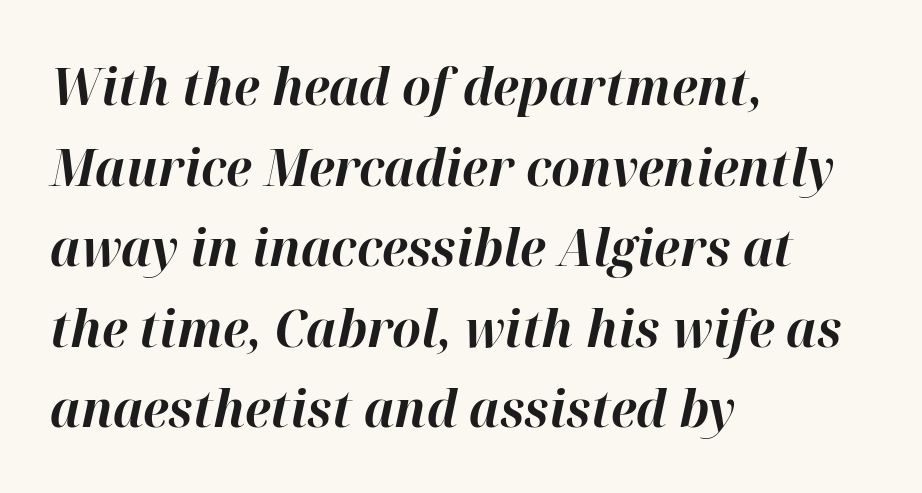
Varying glyph widths throughout — classic text-font behaviour. The passage shown has conventional tracking throughout. Unmarked baselines from the first word to the last. Successive baselines arrive at the customary interval. An italicized treatment has been applied to the whole sample.
